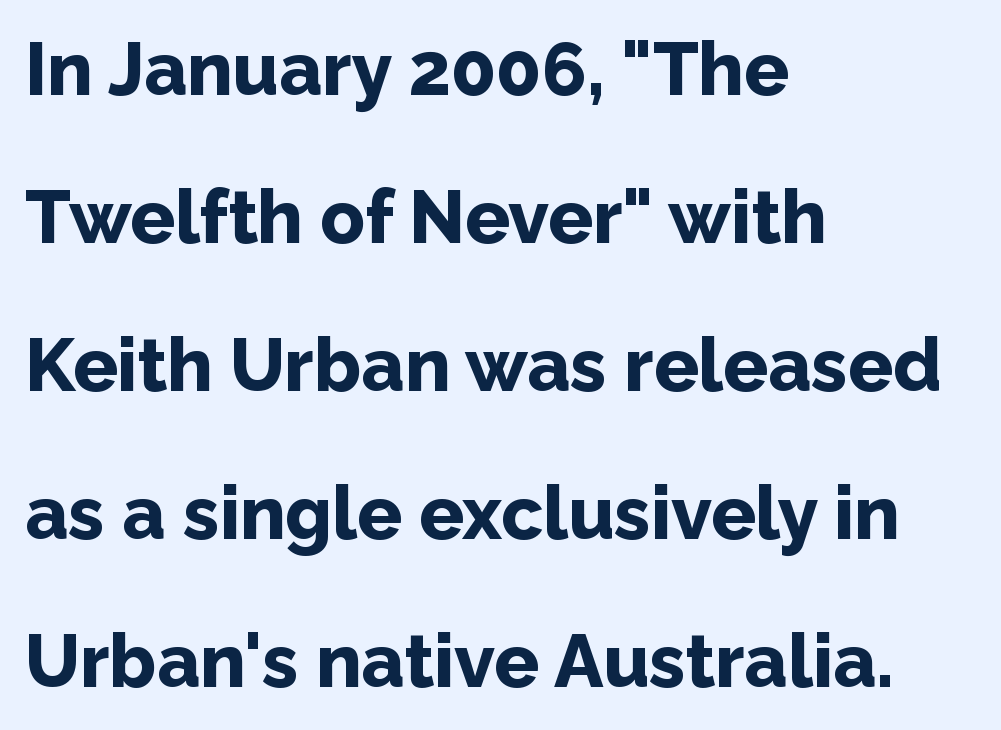
Style check: upright. The setting favours the left margin, as ordinary paragraphs usually do. Nope, no serifs anywhere on these letters. Widely set lines give the paragraph a tall, airy silhouette. Set as a true bold cut, around the 700 mark.
